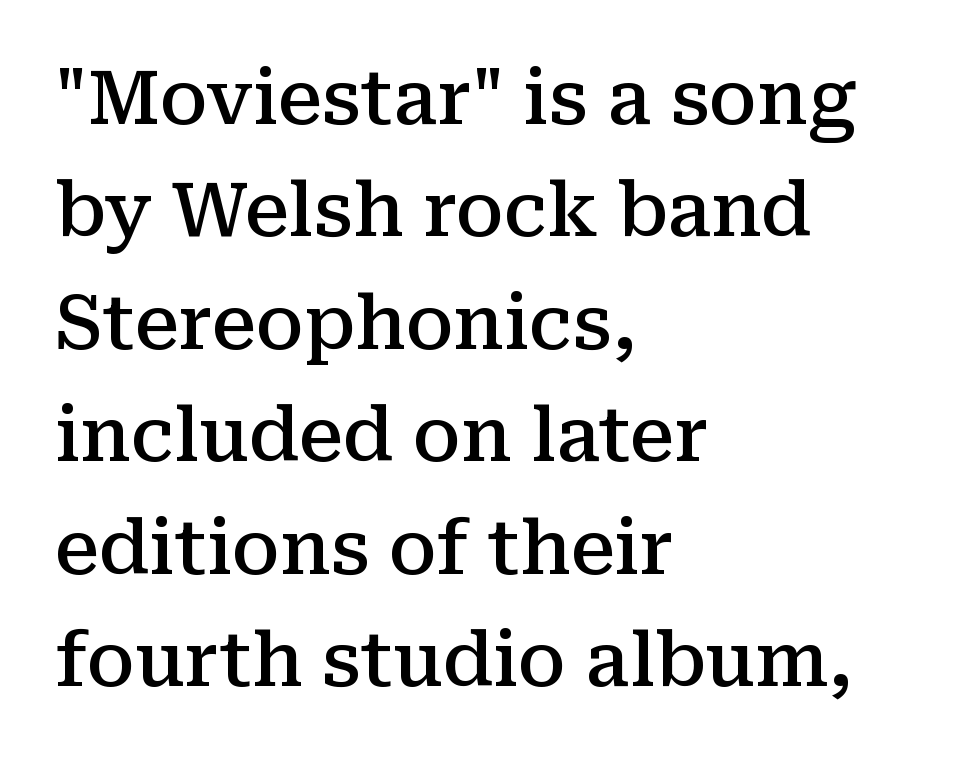
{"serif": "yes", "italic": "no", "bold": "semi", "weight": "semibold", "width": "normal", "stroke_contrast": "medium", "x_height": "medium", "monospaced": "no", "underline": "no", "align": "left", "line_spacing": "normal", "line_spacing_ratio": 1.52, "letter_spacing": "normal", "letter_spacing_em": 0.0, "glyph_px": 74}
